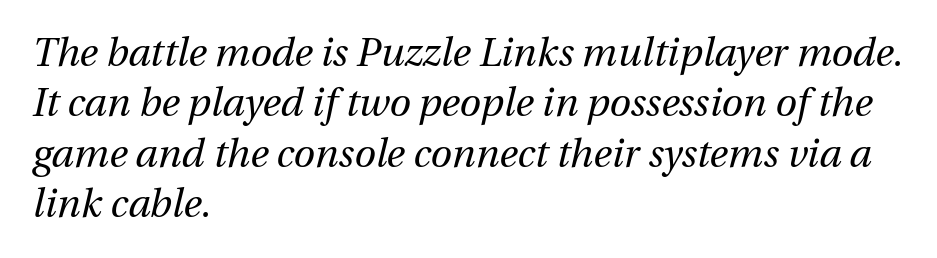
{"italic": "yes", "lean": "right", "slant_degrees": 12, "bold": "no", "weight": "regular", "width": "normal", "stroke_contrast": "medium", "x_height": "medium", "monospaced": "no", "underline": "no", "align": "left", "line_spacing": "normal", "line_spacing_ratio": 1.29, "letter_spacing": "normal", "letter_spacing_em": 0.0, "glyph_px": 39}
